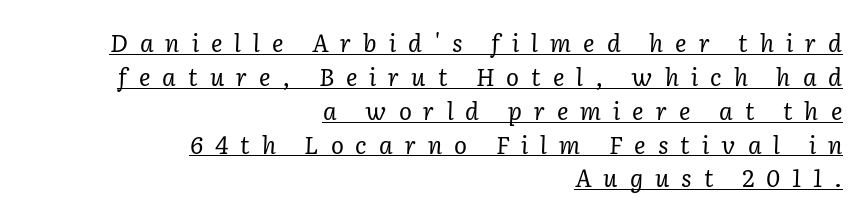
{"italic": "yes", "lean": "right", "slant_degrees": 2, "bold": "no", "underline": "yes", "align": "right", "line_spacing": "normal", "line_spacing_ratio": 1.41, "letter_spacing": "wide", "letter_spacing_em": 0.5, "glyph_px": 24}
